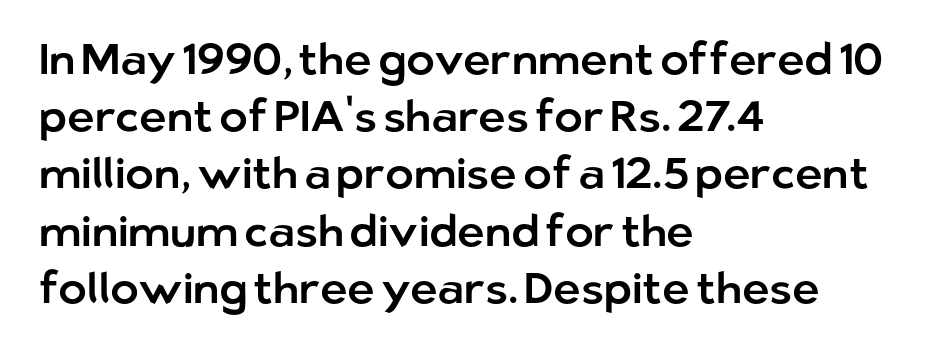
{"serif": "no", "italic": "no", "width": "normal", "stroke_contrast": "low", "x_height": "medium", "monospaced": "no", "underline": "no", "align": "left", "line_spacing": "normal", "line_spacing_ratio": 1.33, "letter_spacing": "normal", "letter_spacing_em": 0.0, "glyph_px": 43}
